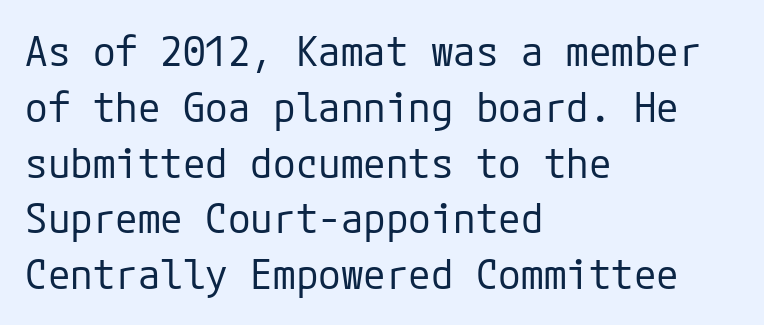
Q: Is the text bold? A: No.
Q: Is the text italic (slanted)? A: No, it is upright.
Q: Is the typeface a serif or a sans-serif typeface? A: Sans-serif.
Q: Is the text underlined? A: No.
Q: How is the paragraph aligned? A: Left-aligned.
Q: Is the spacing between letters normal or unusually wide? A: Normal.
Q: Is the spacing between lines tight, normal or loose? A: Normal.
Q: Width (condensed, normal, or wide)? A: Normal.
Q: Stroke contrast? A: Low.
Q: x-height? A: Medium.
